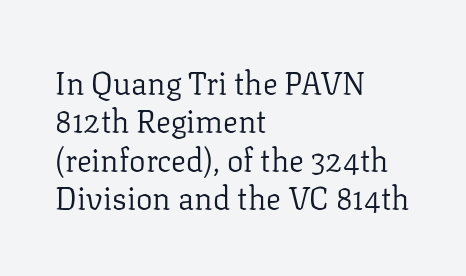
Q: Is the text bold? A: No.
Q: Is the text italic (slanted)? A: No, it is upright.
Q: Is the typeface a serif or a sans-serif typeface? A: Serif.
Q: Is the text underlined? A: No.
Q: How is the paragraph aligned? A: Left-aligned.
Q: Is the spacing between letters normal or unusually wide? A: Normal.
Q: Width (condensed, normal, or wide)? A: Normal.
Q: Stroke contrast? A: Low.
Q: x-height? A: Medium.
Q: Monospaced? A: No.
